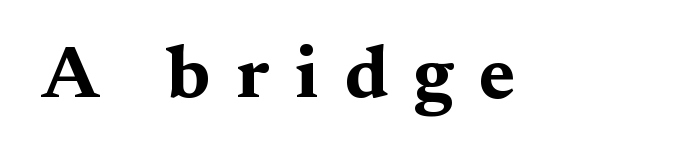
A typesetter would label this face a serif. The gaps between neighbouring characters are conspicuously large. Does the lettering tilt? It doesn't — this is upright. Compared with an ordinary text face, these strokes are far heavier — a full bold. The passage shown is typed in a proportional face where columns would drift.
